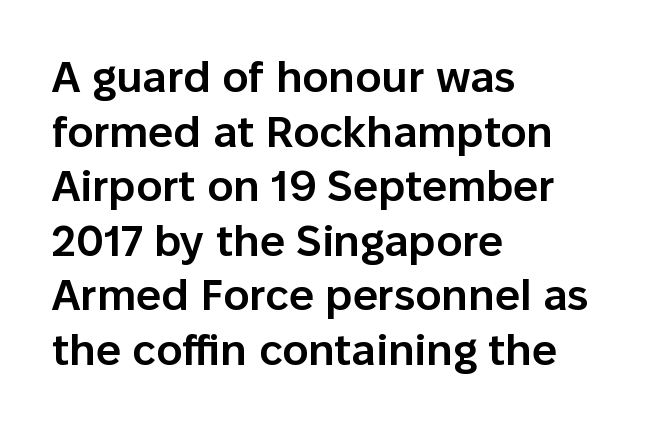
{"serif": "no", "italic": "no", "bold": "semi", "weight": "semibold", "width": "normal", "stroke_contrast": "low", "x_height": "medium", "monospaced": "no", "underline": "no", "align": "left", "line_spacing_ratio": 1.24, "letter_spacing": "normal", "letter_spacing_em": 0.0, "glyph_px": 44}
